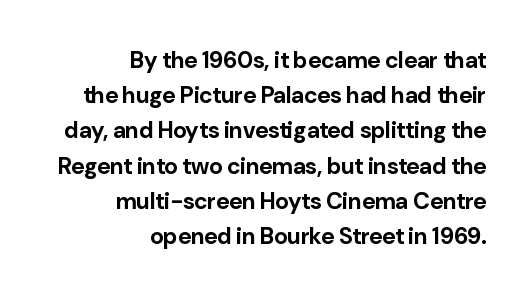
Quick note: underline off. Alignment: flush right. The vertical gap from one line to the next is medium. The lettering stays uniformly vertical, giving the passage a roman look. Strong, thick strokes mark this as bold type.
